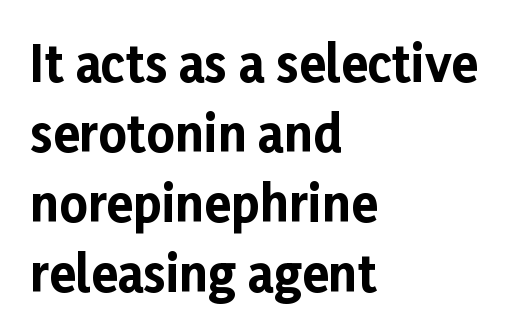
Q: Is the text bold? A: Yes.
Q: Is the text italic (slanted)? A: No, it is upright.
Q: Is the typeface a serif or a sans-serif typeface? A: Sans-serif.
Q: Is the text underlined? A: No.
Q: How is the paragraph aligned? A: Left-aligned.
Q: Is the spacing between letters normal or unusually wide? A: Normal.
Q: Is the spacing between lines tight, normal or loose? A: Normal.
Q: Width (condensed, normal, or wide)? A: Normal.
Q: Stroke contrast? A: Low.
Q: x-height? A: Medium.
Q: Monospaced? A: No.
